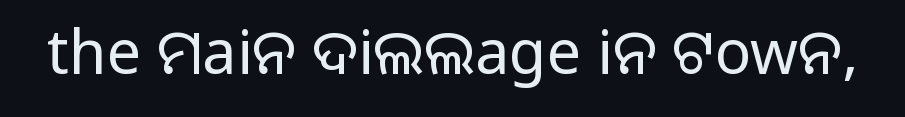
{"serif": "no", "italic": "no", "width": "normal", "stroke_contrast": "medium", "monospaced": "no", "underline": "no", "letter_spacing": "normal", "letter_spacing_em": 0.0, "glyph_px": 61}
